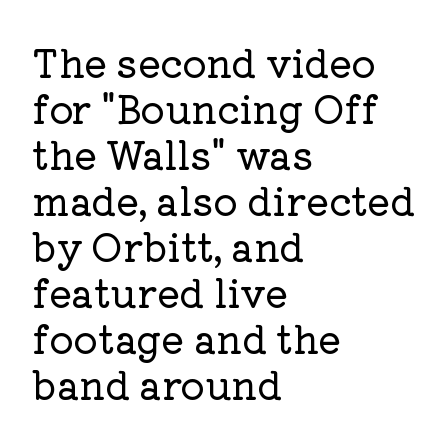
{"serif": "yes", "italic": "no", "width": "normal", "stroke_contrast": "low", "x_height": "medium", "monospaced": "no", "underline": "no", "align": "left", "line_spacing_ratio": 1.21, "letter_spacing": "normal", "letter_spacing_em": 0.0, "glyph_px": 38}
